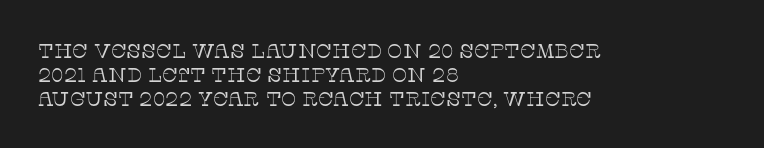
The image shows 20 px text type, upright; set left-aligned, line spacing 1.19x, normal letter spacing, not underlined.
